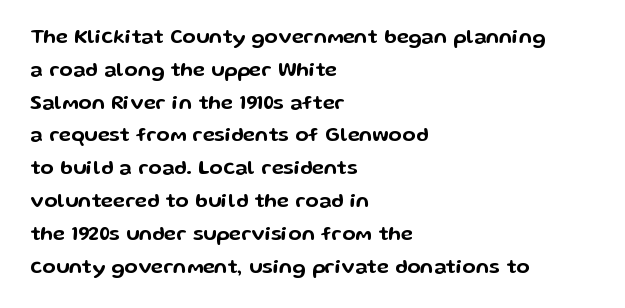
{"italic": "no", "underline": "no", "align": "left", "line_spacing": "normal", "line_spacing_ratio": 1.64, "letter_spacing": "normal", "letter_spacing_em": 0.0, "glyph_px": 20}
